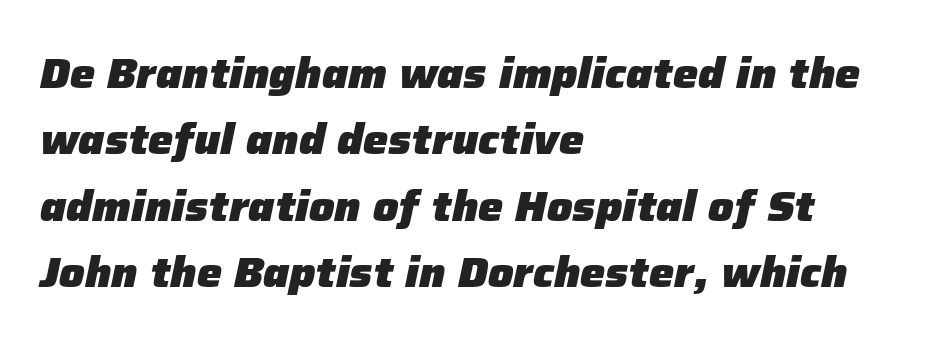
{"italic": "yes", "lean": "right", "slant_degrees": 12, "bold": "yes", "weight": "heavy", "width": "normal", "stroke_contrast": "low", "x_height": "medium", "monospaced": "no", "underline": "no", "align": "left", "line_spacing": "normal", "line_spacing_ratio": 1.58, "letter_spacing": "normal", "letter_spacing_em": 0.0, "glyph_px": 42}
